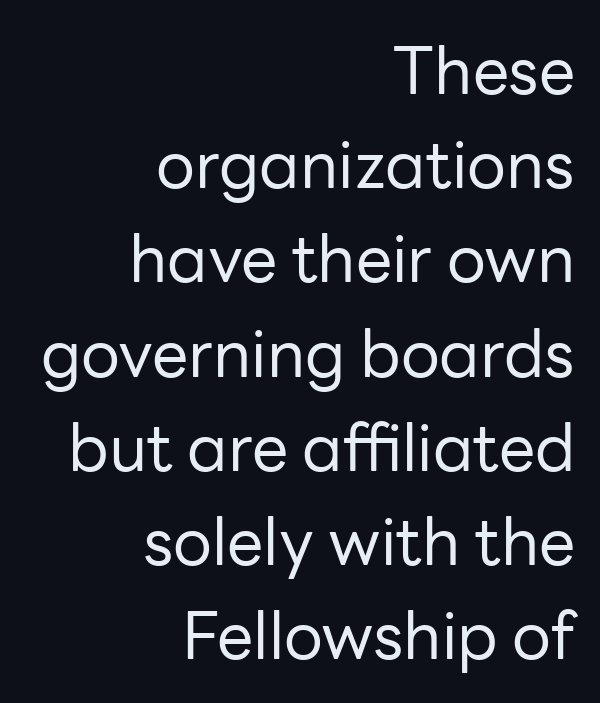
The image shows 65 px regular-weight sans-serif type, upright; set right-aligned, normal line spacing (1.45x), normal letter spacing, not underlined; low stroke contrast and a medium x-height.
